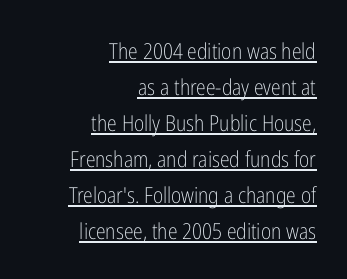
Honestly, the letter spacing is just normal — you wouldn't notice it. Beneath each row of characters lies a ruled line. Italic: no, the glyphs are upright roman. Reading down the block, your eye finds every line finishing at a fixed right position.
